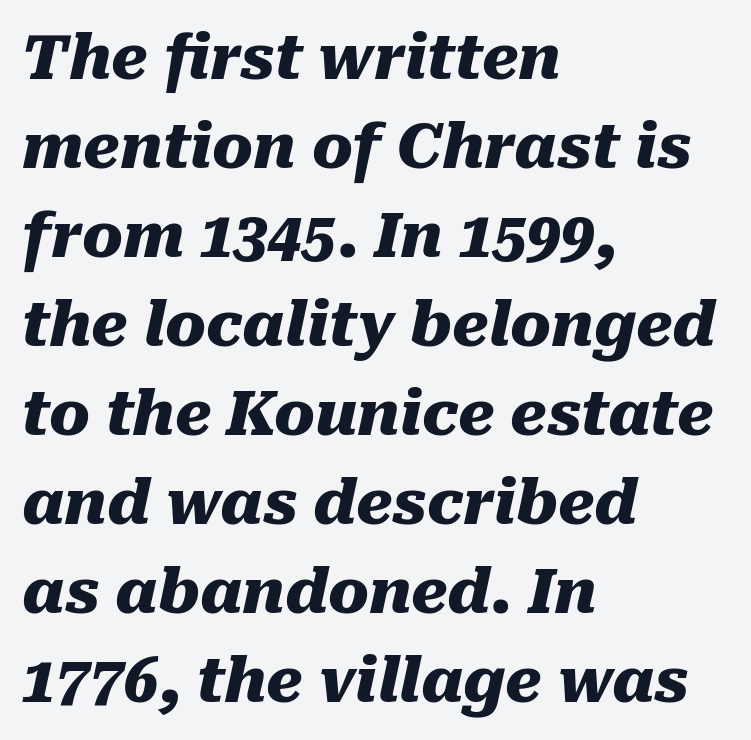
{"italic": "yes", "lean": "right", "slant_degrees": 10, "bold": "yes", "weight": "heavy", "width": "normal", "stroke_contrast": "medium", "x_height": "medium", "monospaced": "no", "underline": "no", "align": "left", "line_spacing": "normal", "line_spacing_ratio": 1.46, "letter_spacing": "normal", "letter_spacing_em": 0.0, "glyph_px": 61}
